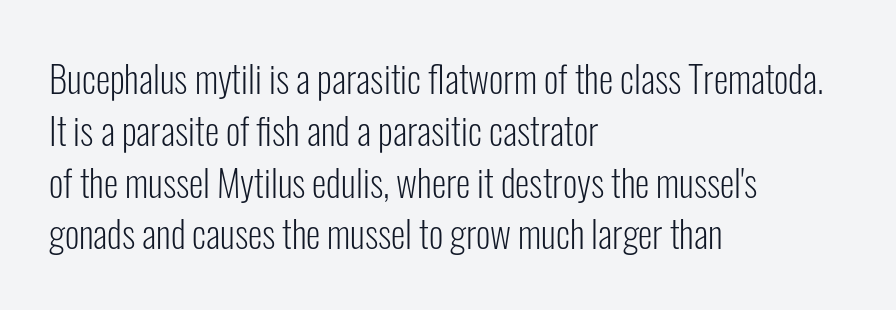
{"serif": "no", "italic": "no", "bold": "no", "weight": "light", "width": "condensed", "stroke_contrast": "low", "x_height": "medium", "monospaced": "no", "underline": "no", "align": "left", "line_spacing": "normal", "line_spacing_ratio": 1.4, "letter_spacing": "normal", "letter_spacing_em": 0.0, "glyph_px": 37}
